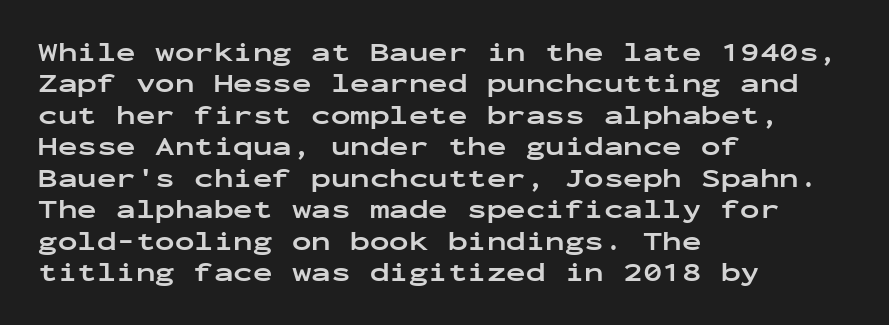
{"italic": "no", "bold": "yes", "underline": "no", "align": "left", "line_spacing_ratio": 1.21, "letter_spacing": "normal", "letter_spacing_em": 0.0, "glyph_px": 26}
